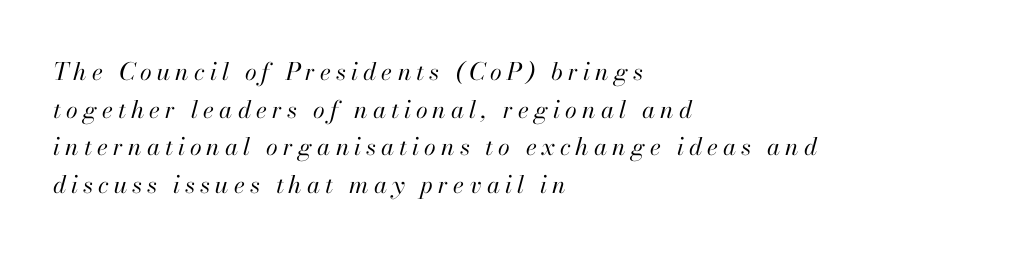
{"italic": "yes", "lean": "right", "slant_degrees": 13, "bold": "no", "underline": "no", "align": "left", "line_spacing": "normal", "line_spacing_ratio": 1.57, "letter_spacing": "wide", "letter_spacing_em": 0.21, "glyph_px": 24}
